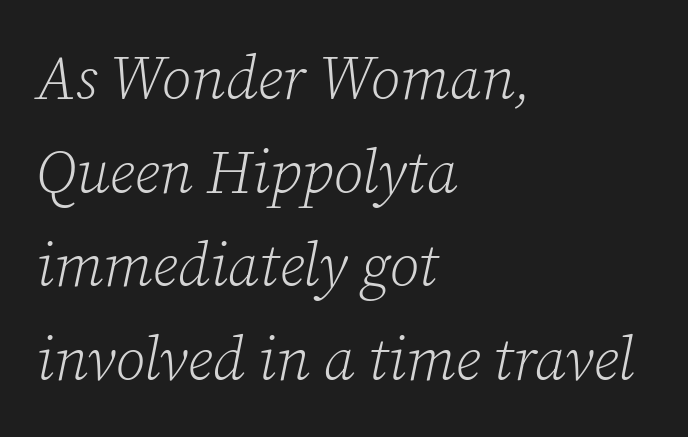
Q: Is the text bold? A: No.
Q: Is the text italic (slanted)? A: Yes, it leans right by about 12 degrees.
Q: Is the typeface a serif or a sans-serif typeface? A: Serif.
Q: Is the text underlined? A: No.
Q: How is the paragraph aligned? A: Left-aligned.
Q: Is the spacing between letters normal or unusually wide? A: Normal.
Q: Is the spacing between lines tight, normal or loose? A: Normal.
Q: Width (condensed, normal, or wide)? A: Normal.
Q: Stroke contrast? A: Low.
Q: x-height? A: Medium.
Q: Monospaced? A: No.
